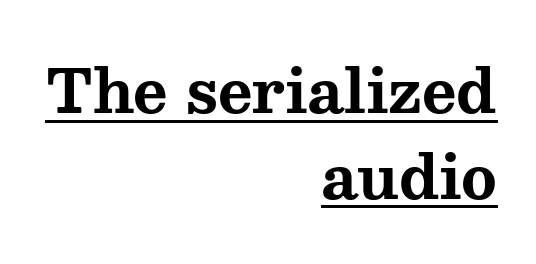
The image shows 59 px bold, wide serif type, upright; set right-aligned, normal line spacing (1.45x), normal letter spacing, underlined; medium stroke contrast and a medium x-height.
